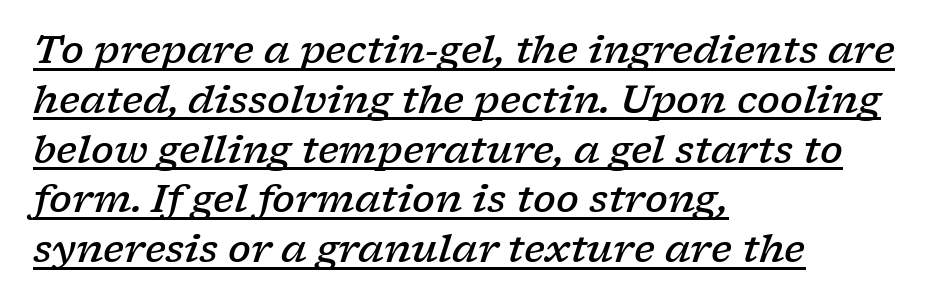
These lines keep a tight, regular rhythm from letter to letter. Alignment: flush left. Notice how the stems are inclined rather than vertical — that's the hallmark of italics. This sample has the flowing, uneven cadence of proportional lettering. Descenders here cross a horizontal rule under the line. Serif or sans? Serif — the stroke terminals have little feet.
